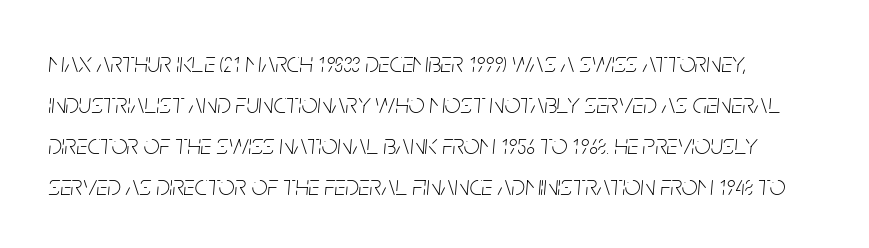
The image shows 28 px thin, condensed type, italic (leaning right); set normal line spacing (1.46x), normal letter spacing, not underlined; low stroke contrast and a large x-height.
